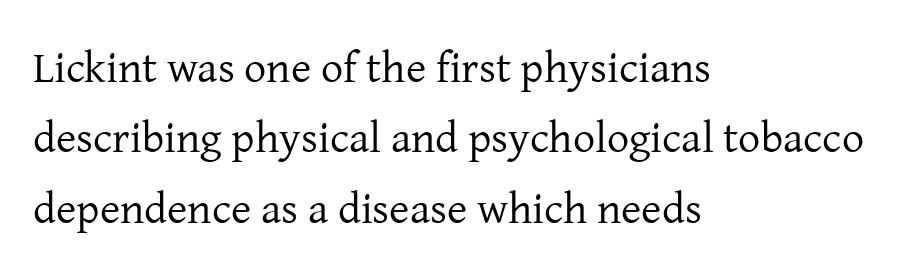
The image shows 44 px regular-weight serif type, upright; set left-aligned, normal line spacing (1.6x), normal letter spacing, not underlined; low stroke contrast and a medium x-height.
